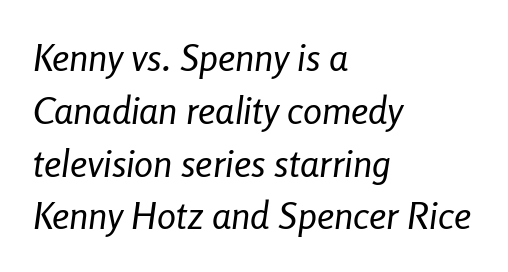
{"italic": "yes", "lean": "right", "slant_degrees": 8, "bold": "no", "weight": "regular", "width": "condensed", "stroke_contrast": "low", "x_height": "medium", "monospaced": "no", "underline": "no", "align": "left", "line_spacing": "normal", "line_spacing_ratio": 1.39, "letter_spacing": "normal", "letter_spacing_em": 0.0, "glyph_px": 38}
